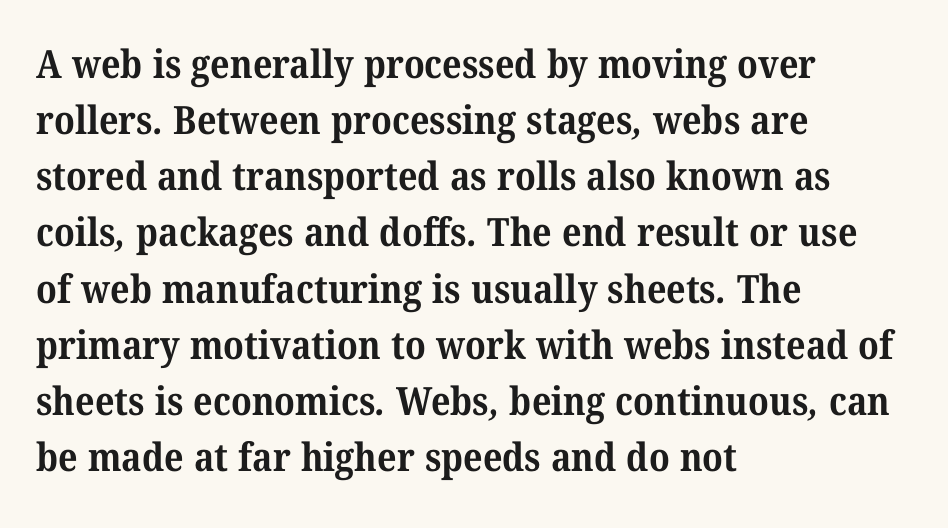
Q: Is the text bold? A: Yes.
Q: Is the typeface a serif or a sans-serif typeface? A: Serif.
Q: Is the text underlined? A: No.
Q: How is the paragraph aligned? A: Left-aligned.
Q: Is the spacing between letters normal or unusually wide? A: Normal.
Q: Is the spacing between lines tight, normal or loose? A: Normal.
Q: Width (condensed, normal, or wide)? A: Normal.
Q: Stroke contrast? A: Medium.
Q: x-height? A: Medium.
Q: Monospaced? A: No.
